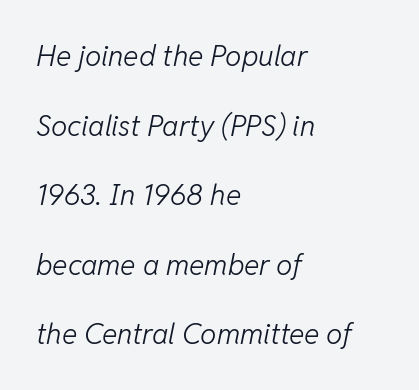
{"italic": "yes", "lean": "right", "slant_degrees": 11, "bold": "no", "weight": "light", "width": "normal", "stroke_contrast": "low", "x_height": "medium", "monospaced": "no", "underline": "no", "align": "left", "line_spacing": "loose", "line_spacing_ratio": 2.4, "letter_spacing": "normal", "letter_spacing_em": 0.0, "glyph_px": 29}
